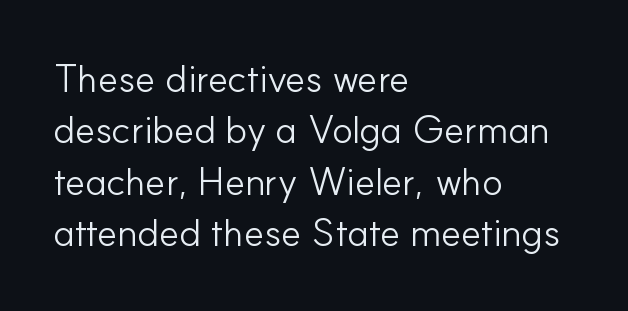
The image shows 39 px light sans-serif type, upright; set left-aligned, normal line spacing (1.32x), normal letter spacing, not underlined; low stroke contrast and a small x-height.
